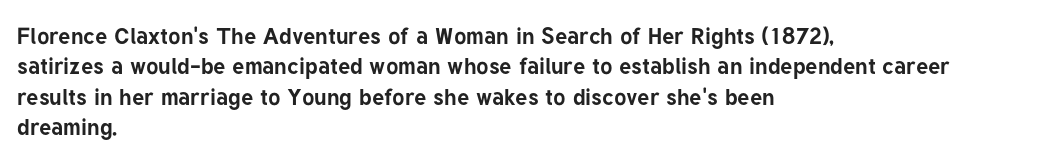
{"italic": "no", "bold": "yes", "underline": "no", "align": "left", "line_spacing": "normal", "line_spacing_ratio": 1.32, "letter_spacing": "normal", "letter_spacing_em": 0.0, "glyph_px": 23}
